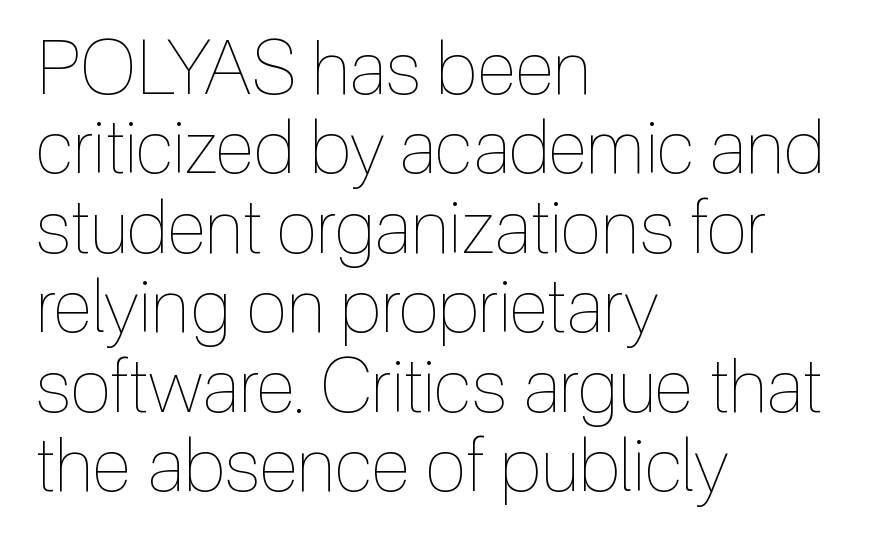
The image shows 75 px thin, condensed type, upright; set left-aligned, tight line spacing (1.06x), normal letter spacing, not underlined; a medium x-height.
